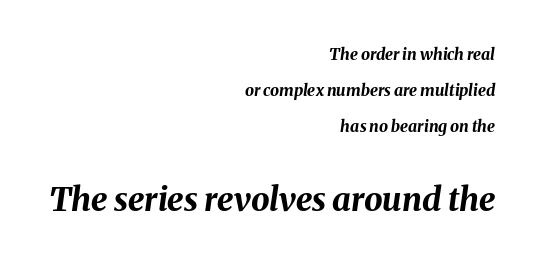
The image shows 33 px bold type, italic (leaning right); set right-aligned, loose line spacing (2.25x), normal letter spacing, not underlined; the second (bottom) block is 2.06x larger; medium stroke contrast and a medium x-height.
